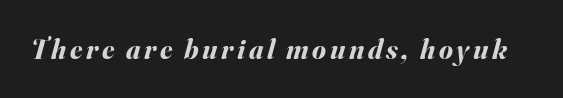
The image shows 28 px bold type, italic (leaning right); set not underlined; medium stroke contrast and a small x-height.
